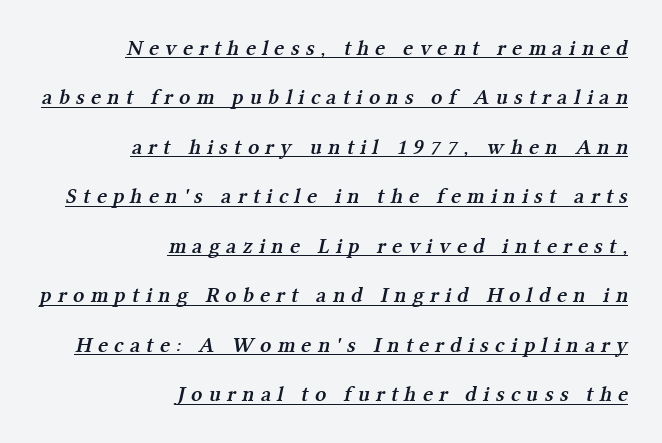
{"bold": "semi", "underline": "yes", "align": "right", "line_spacing": "loose", "line_spacing_ratio": 2.25, "letter_spacing": "wide", "letter_spacing_em": 0.28, "glyph_px": 22}
